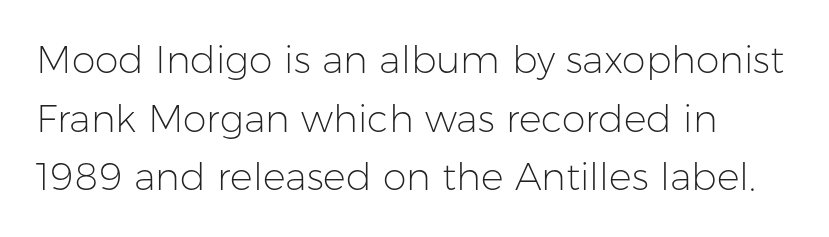
{"serif": "no", "italic": "no", "bold": "no", "weight": "light", "width": "normal", "stroke_contrast": "low", "x_height": "medium", "monospaced": "no", "underline": "no", "align": "left", "line_spacing": "normal", "line_spacing_ratio": 1.54, "letter_spacing": "normal", "letter_spacing_em": 0.0, "glyph_px": 38}
